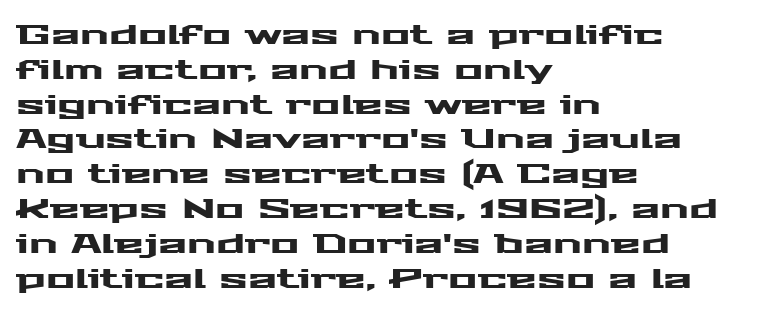
Q: Is the text italic (slanted)? A: No, it is upright.
Q: Is the text underlined? A: No.
Q: How is the paragraph aligned? A: Left-aligned.
Q: Is the spacing between letters normal or unusually wide? A: Normal.
Q: Is the spacing between lines tight, normal or loose? A: Normal.
